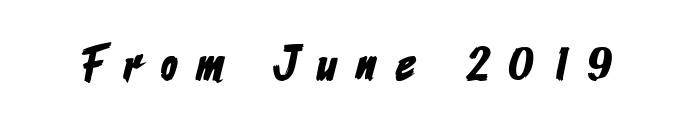
{"serif": "no", "width": "condensed", "stroke_contrast": "low", "x_height": "medium", "monospaced": "no", "underline": "no", "letter_spacing": "wide", "letter_spacing_em": 0.4, "glyph_px": 49}
